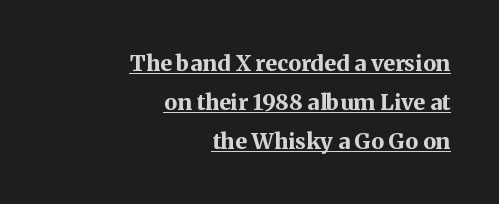
{"italic": "no", "bold": "yes", "underline": "yes", "align": "right", "line_spacing_ratio": 1.77, "letter_spacing": "normal", "letter_spacing_em": 0.0, "glyph_px": 22}
